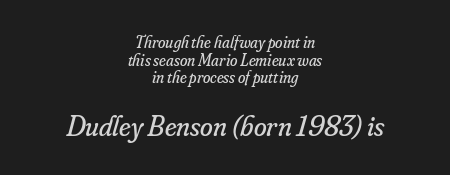
The image shows 29 px regular-weight serif type, italic (leaning right); set centered, tight line spacing (1.03x), normal letter spacing, not underlined; the second (bottom) block is 1.71x larger; low stroke contrast and a small x-height.
